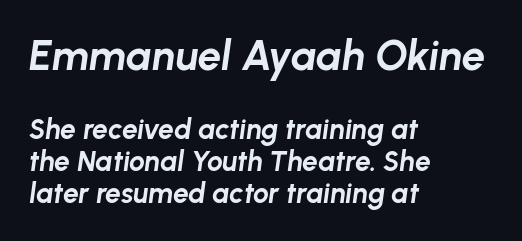
Q: Is the text bold? A: Yes.
Q: Is the text italic (slanted)? A: Yes, it leans right by about 8 degrees.
Q: Is the text underlined? A: No.
Q: How is the paragraph aligned? A: Left-aligned.
Q: Is the spacing between letters normal or unusually wide? A: Normal.
Q: Is the spacing between lines tight, normal or loose? A: Tight.
Q: Which block of text is set in a larger size, the first (top) or the second (bottom)? A: The first (top) one.
Q: Width (condensed, normal, or wide)? A: Normal.
Q: Stroke contrast? A: Low.
Q: x-height? A: Medium.
Q: Monospaced? A: No.
